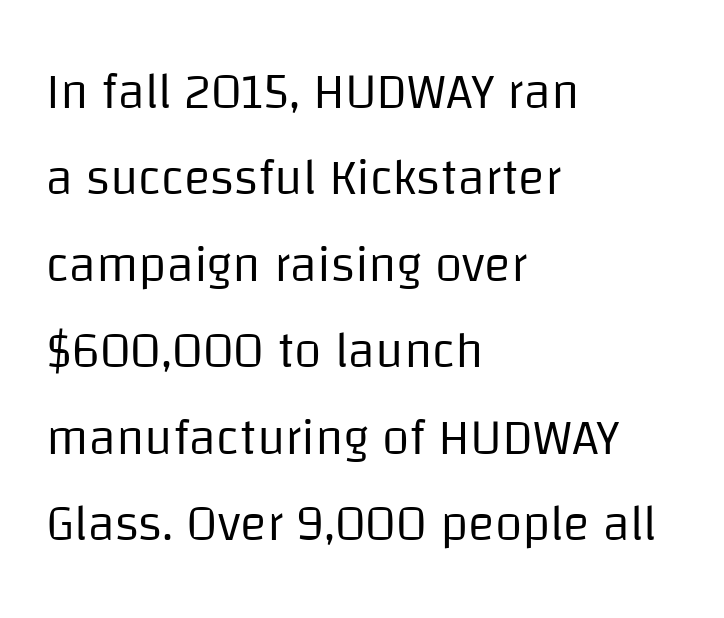
Q: Is the text bold? A: No.
Q: Is the text italic (slanted)? A: No, it is upright.
Q: Is the typeface a serif or a sans-serif typeface? A: Sans-serif.
Q: Is the text underlined? A: No.
Q: How is the paragraph aligned? A: Left-aligned.
Q: Is the spacing between letters normal or unusually wide? A: Normal.
Q: Width (condensed, normal, or wide)? A: Normal.
Q: Stroke contrast? A: Low.
Q: x-height? A: Large.
Q: Monospaced? A: No.
